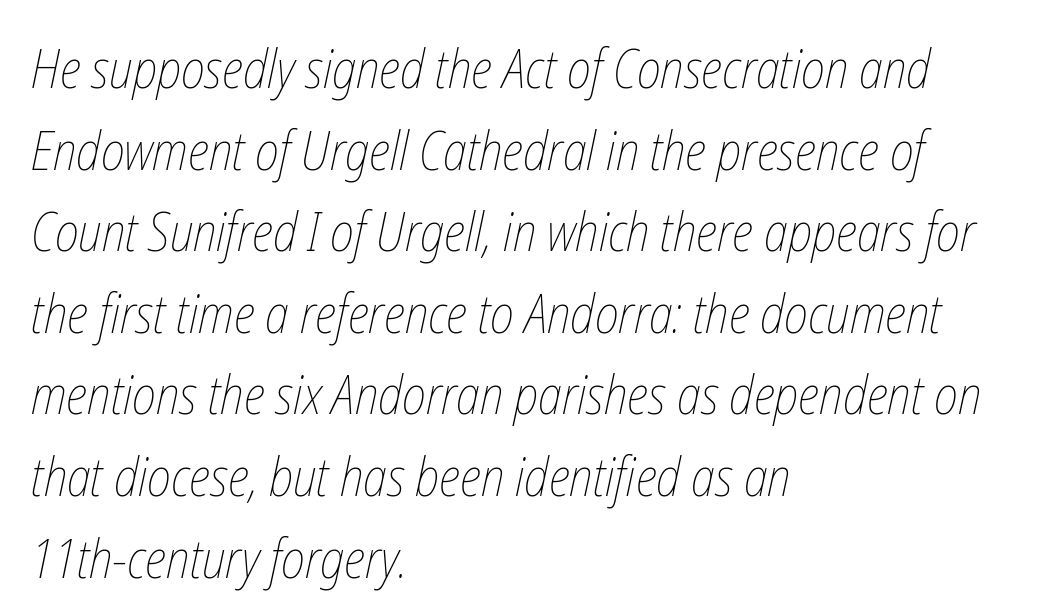
Q: Is the text bold? A: No.
Q: Is the text underlined? A: No.
Q: How is the paragraph aligned? A: Left-aligned.
Q: Is the spacing between letters normal or unusually wide? A: Normal.
Q: Is the spacing between lines tight, normal or loose? A: Normal.
Q: Width (condensed, normal, or wide)? A: Condensed.
Q: Stroke contrast? A: Low.
Q: x-height? A: Medium.
Q: Monospaced? A: No.
